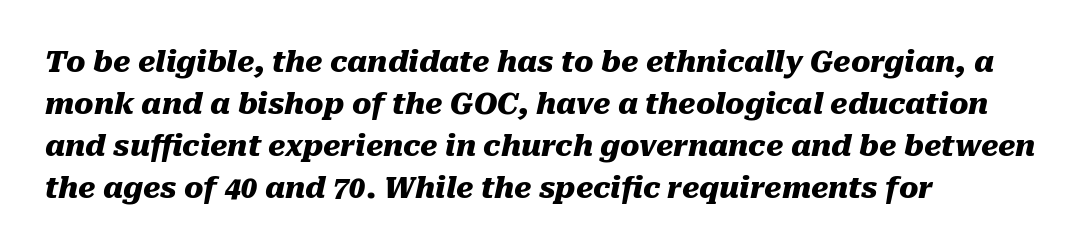
Leftover space on each line is placed entirely after the last word. Leading matches the norm, producing a regular column. The face used here is proportionally spaced, like ordinary book or web type. The lettering tilts uniformly, giving the passage an italic look.
